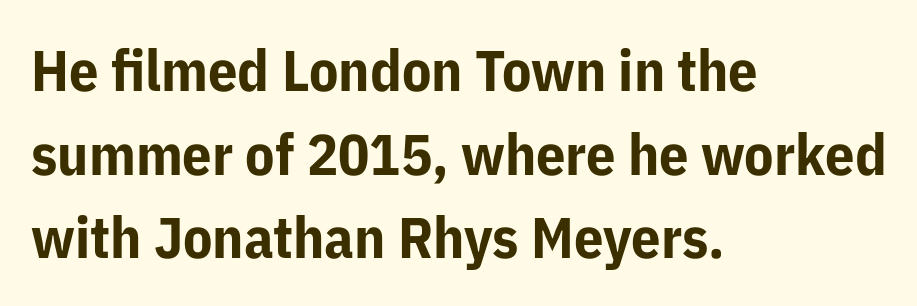
The image shows 58 px bold sans-serif type, upright; set left-aligned, normal line spacing (1.44x), normal letter spacing, not underlined; low stroke contrast and a medium x-height.
